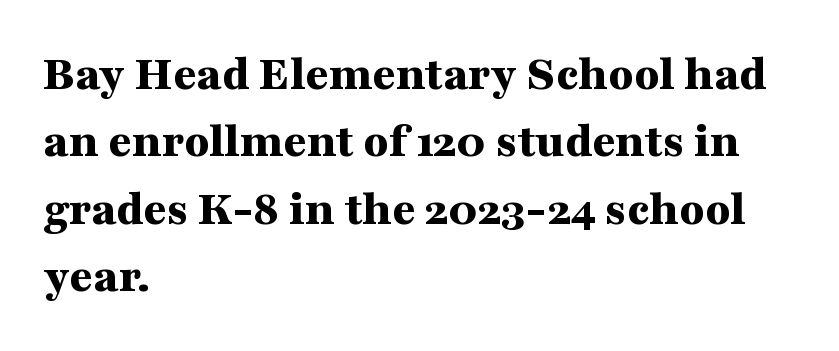
Q: Is the text bold? A: Yes.
Q: Is the text italic (slanted)? A: No, it is upright.
Q: Is the typeface a serif or a sans-serif typeface? A: Serif.
Q: Is the text underlined? A: No.
Q: How is the paragraph aligned? A: Left-aligned.
Q: Is the spacing between letters normal or unusually wide? A: Normal.
Q: Is the spacing between lines tight, normal or loose? A: Normal.
Q: Width (condensed, normal, or wide)? A: Wide.
Q: Stroke contrast? A: Medium.
Q: x-height? A: Medium.
Q: Monospaced? A: No.
